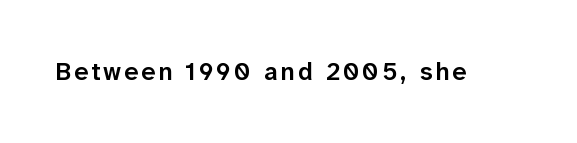
The image shows 25 px text type, upright; set not underlined.
